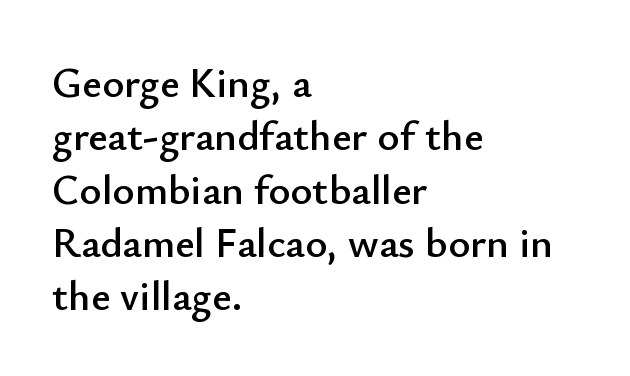
Quick note: not italic, upright. Do the characters align in a grid? No, the font is proportional. The specimen omits any rule beneath the text block's lines. What kind of face is this? One without serifs — a sans.
